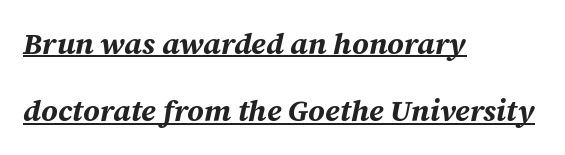
Q: Is the text bold? A: Yes.
Q: Is the text italic (slanted)? A: Yes, it leans right by about 12 degrees.
Q: Is the text underlined? A: Yes.
Q: How is the paragraph aligned? A: Left-aligned.
Q: Is the spacing between letters normal or unusually wide? A: Normal.
Q: Is the spacing between lines tight, normal or loose? A: Loose.
Q: Width (condensed, normal, or wide)? A: Normal.
Q: Stroke contrast? A: Medium.
Q: x-height? A: Medium.
Q: Monospaced? A: No.
